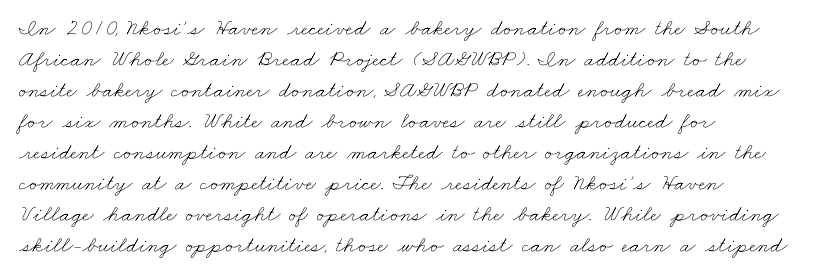
The image shows 23 px text type; set left-aligned, normal line spacing (1.35x), normal letter spacing, not underlined.
